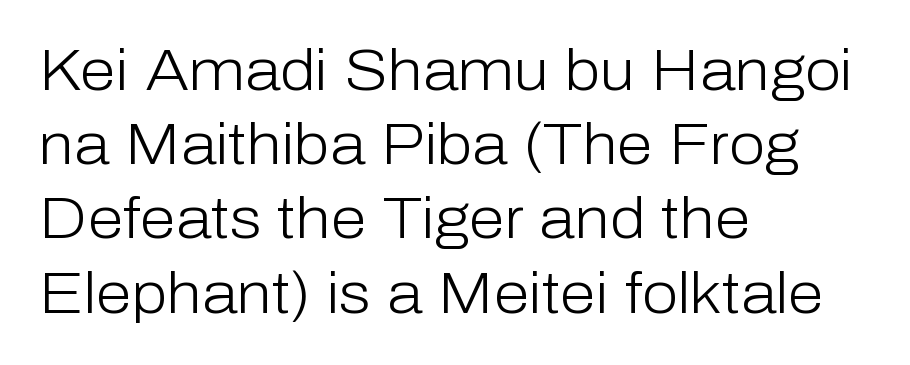
{"serif": "no", "italic": "no", "bold": "no", "weight": "light", "width": "normal", "stroke_contrast": "low", "x_height": "medium", "monospaced": "no", "underline": "no", "align": "left", "line_spacing": "normal", "line_spacing_ratio": 1.28, "letter_spacing": "normal", "letter_spacing_em": 0.0, "glyph_px": 58}
